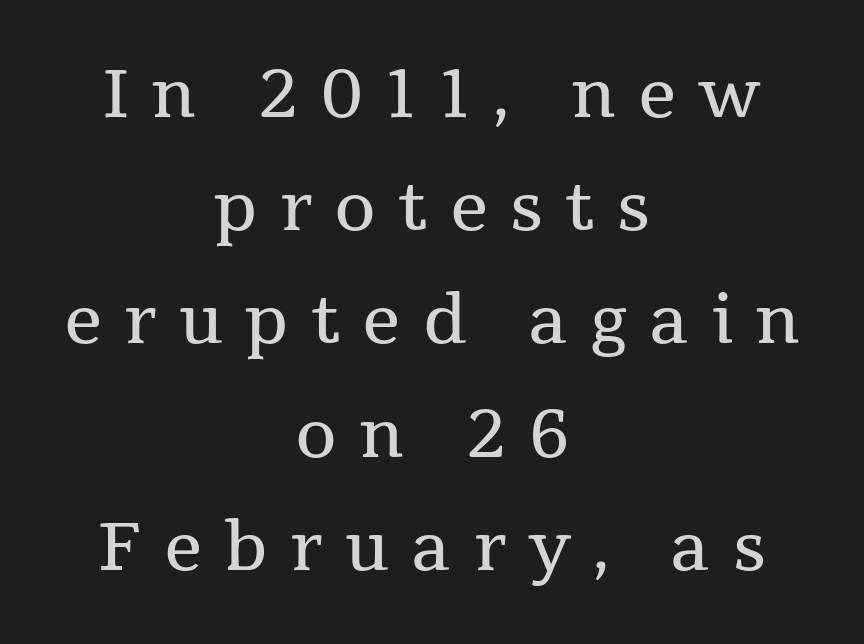
The image shows 67 px regular-weight serif type, upright; set centered, normal line spacing (1.69x), unusually wide letter spacing (+0.33 em), not underlined; medium stroke contrast and a medium x-height.
